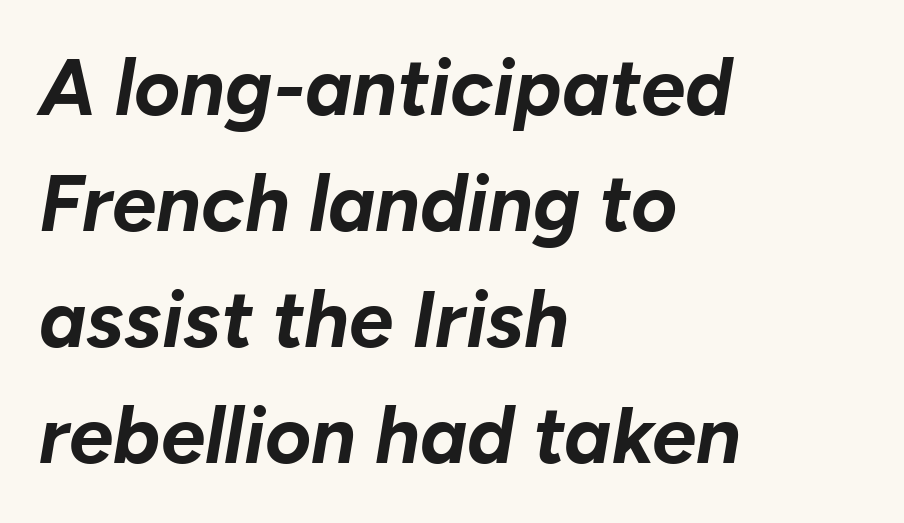
Nothing unusual about the tracking: characters are spaced as the font intends. Emphasis-style slanted type is in use. Bare-footed words on every line. The compositor pushed each line to the left boundary. The rendering uses natural spacing where letterforms have individual widths. Reading down the column, the eye jumps a familiar distance to each next line.
